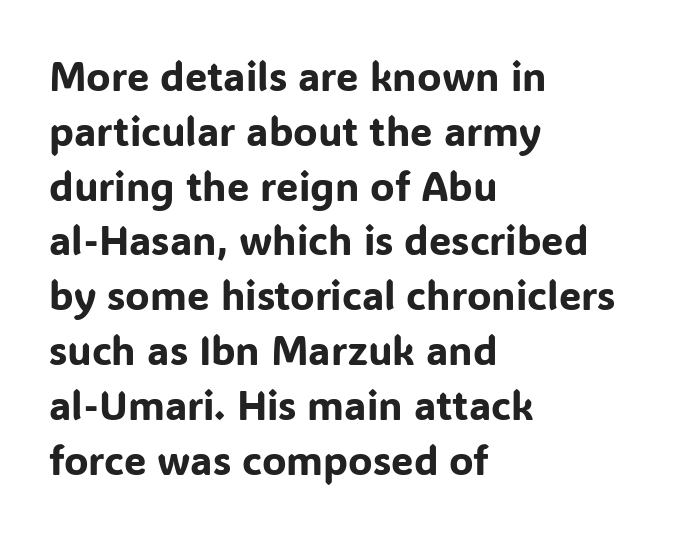
A roman cut, with each character standing at attention. The baseline area is clear. The rows are spaced the way most documents space them. All the whitespace from short lines collects on the right. The rendering shows plain stroke endings on the letterforms — a sans-serif design. No extra tracking has been applied to these lines.
